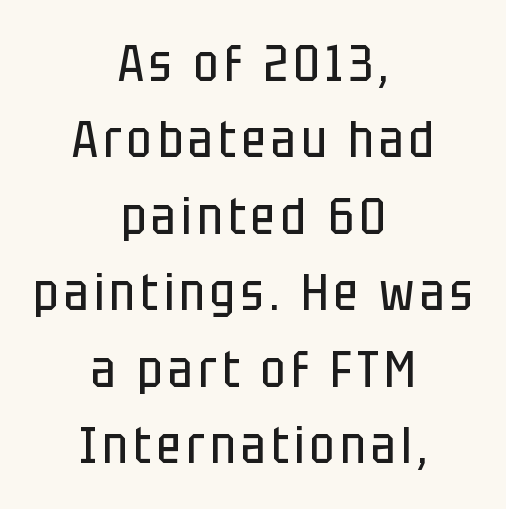
The image shows 52 px regular-weight, condensed sans-serif type, upright; set centered, normal line spacing (1.47x), not underlined; low stroke contrast and a large x-height.
